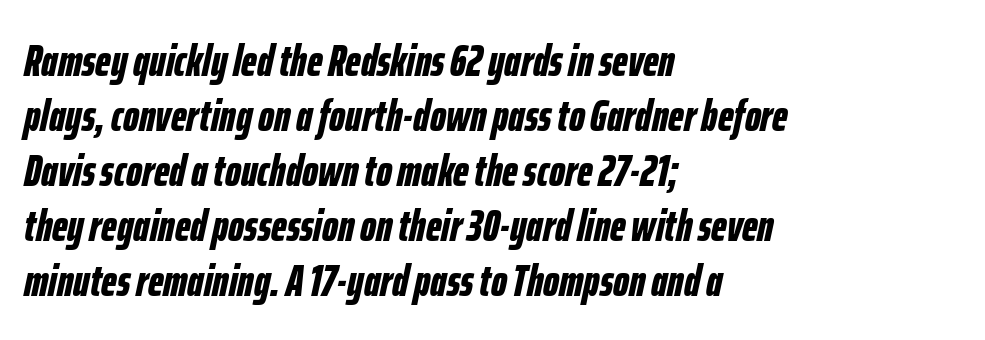
{"italic": "yes", "lean": "right", "slant_degrees": 12, "bold": "yes", "weight": "bold", "width": "condensed", "stroke_contrast": "low", "x_height": "medium", "monospaced": "no", "underline": "no", "align": "left", "line_spacing_ratio": 1.22, "letter_spacing": "normal", "letter_spacing_em": 0.0, "glyph_px": 45}
